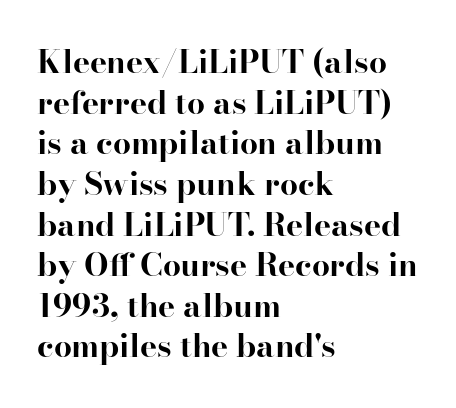
The image shows 32 px bold serif type, upright; set left-aligned, normal line spacing (1.27x), normal letter spacing, not underlined; high stroke contrast and a small x-height.
